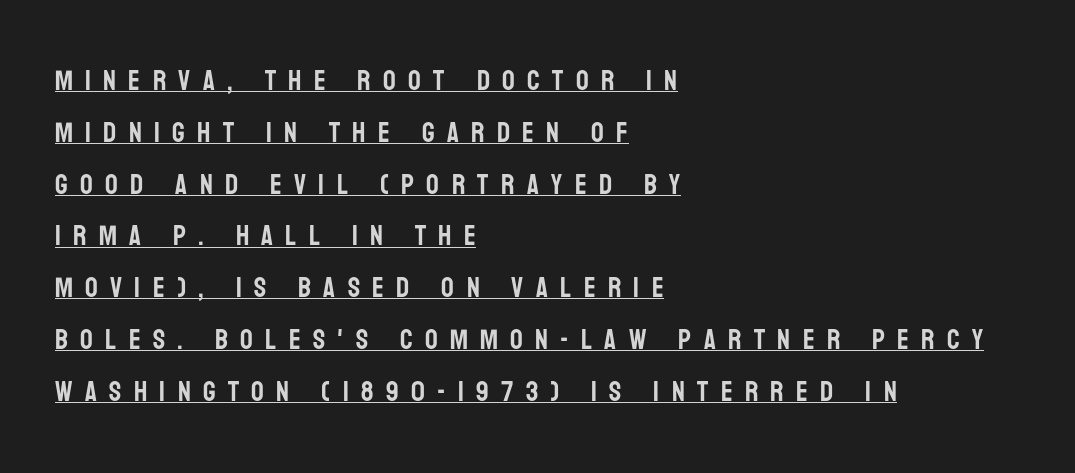
Spacing verdict: proportional, widths tailored to each character. Alignment: flush left. Observe the absence of serifs on each vertical stroke in this sample. This rendering features underlined lettering.
